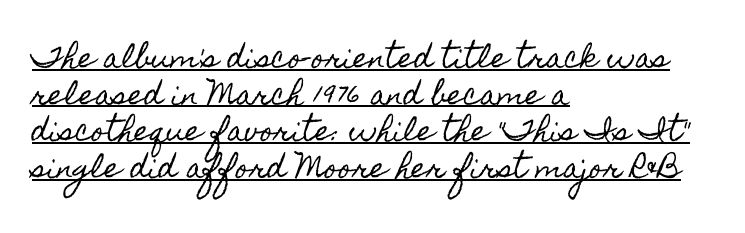
The image shows 27 px text type; set left-aligned, normal line spacing (1.36x), normal letter spacing, underlined.
